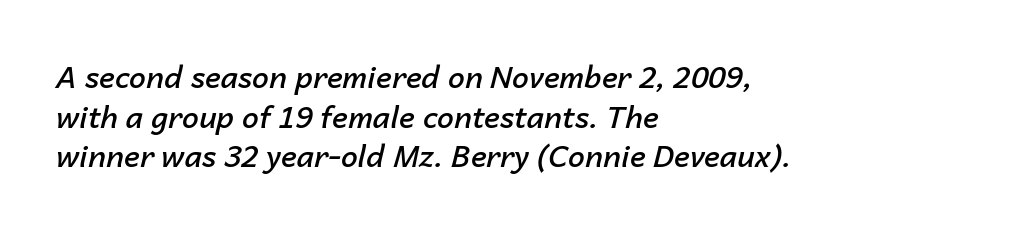
{"italic": "yes", "lean": "right", "slant_degrees": 14, "bold": "semi", "weight": "semibold", "width": "normal", "stroke_contrast": "low", "x_height": "medium", "monospaced": "no", "underline": "no", "align": "left", "line_spacing": "normal", "line_spacing_ratio": 1.32, "letter_spacing": "normal", "letter_spacing_em": 0.0, "glyph_px": 30}
